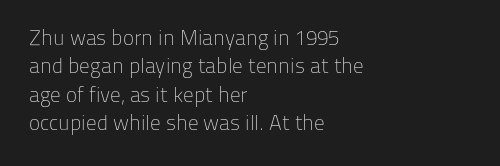
Evenly set lines give the paragraph a standard silhouette. Students, note that the glyphs here touch the page at normal intervals. In terms of posture, this sample is upright. Typeset ragged right — the left edge is the straight one.
